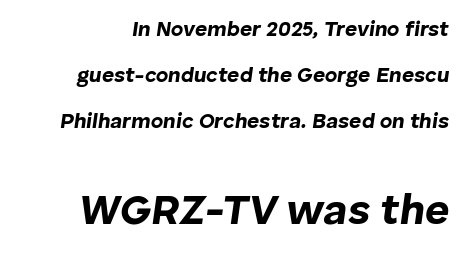
The image shows 42 px bold type, italic (leaning right); set loose line spacing (2.2x), normal letter spacing, not underlined; the second (bottom) block is 2.0x larger; low stroke contrast and a medium x-height.
